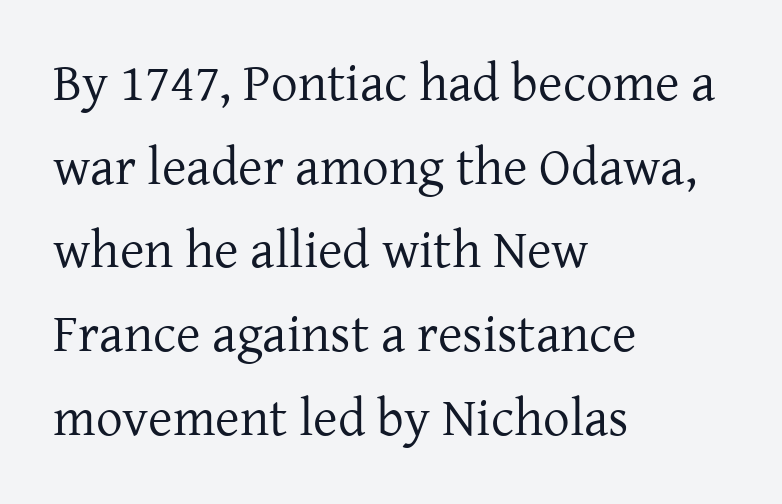
Q: Is the text bold? A: No.
Q: Is the text italic (slanted)? A: No, it is upright.
Q: Is the typeface a serif or a sans-serif typeface? A: Serif.
Q: Is the text underlined? A: No.
Q: How is the paragraph aligned? A: Left-aligned.
Q: Is the spacing between letters normal or unusually wide? A: Normal.
Q: Is the spacing between lines tight, normal or loose? A: Normal.
Q: Width (condensed, normal, or wide)? A: Normal.
Q: Stroke contrast? A: Low.
Q: x-height? A: Medium.
Q: Monospaced? A: No.
